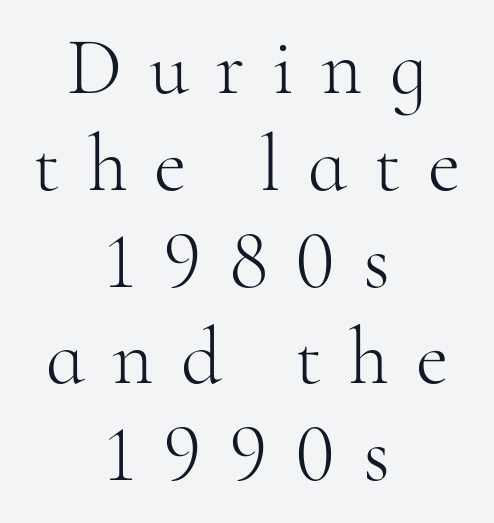
{"serif": "yes", "italic": "no", "bold": "no", "weight": "light", "width": "normal", "stroke_contrast": "high", "x_height": "small", "monospaced": "no", "underline": "no", "align": "center", "line_spacing_ratio": 1.21, "letter_spacing": "wide", "letter_spacing_em": 0.34, "glyph_px": 80}
